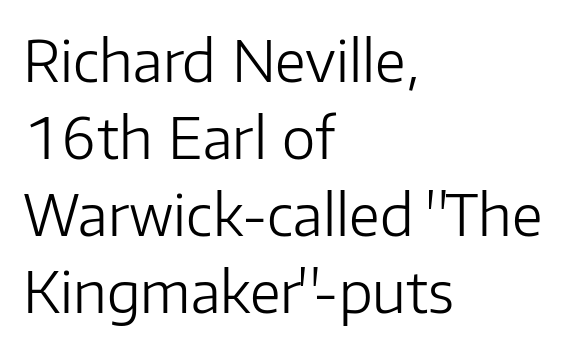
Q: Is the text bold? A: No.
Q: Is the text italic (slanted)? A: No, it is upright.
Q: Is the typeface a serif or a sans-serif typeface? A: Sans-serif.
Q: Is the text underlined? A: No.
Q: How is the paragraph aligned? A: Left-aligned.
Q: Is the spacing between letters normal or unusually wide? A: Normal.
Q: Is the spacing between lines tight, normal or loose? A: Normal.
Q: Width (condensed, normal, or wide)? A: Normal.
Q: Stroke contrast? A: Low.
Q: x-height? A: Medium.
Q: Monospaced? A: No.
